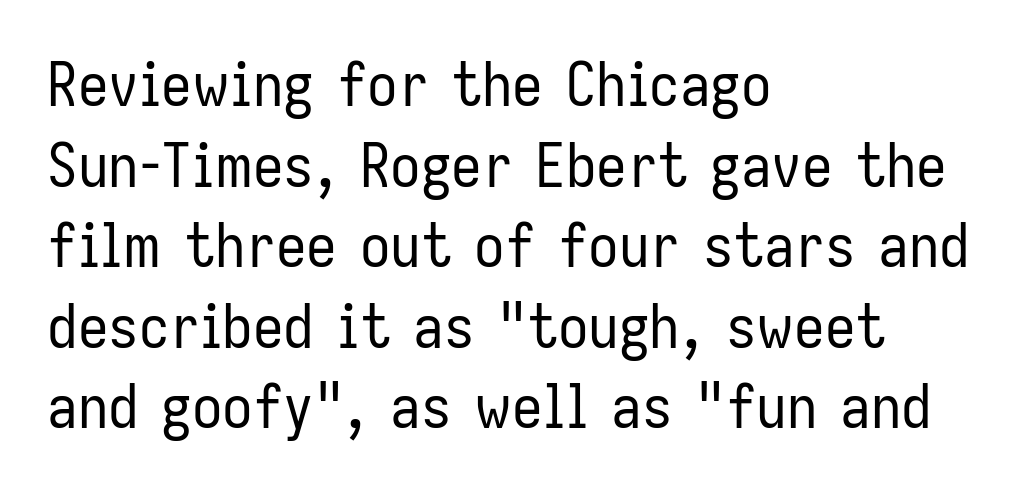
Q: Is the text bold? A: No.
Q: Is the text italic (slanted)? A: No, it is upright.
Q: Is the typeface a serif or a sans-serif typeface? A: Sans-serif.
Q: Is the text underlined? A: No.
Q: How is the paragraph aligned? A: Left-aligned.
Q: Is the spacing between letters normal or unusually wide? A: Normal.
Q: Is the spacing between lines tight, normal or loose? A: Normal.
Q: Width (condensed, normal, or wide)? A: Condensed.
Q: Stroke contrast? A: Low.
Q: x-height? A: Medium.
Q: Monospaced? A: No.
